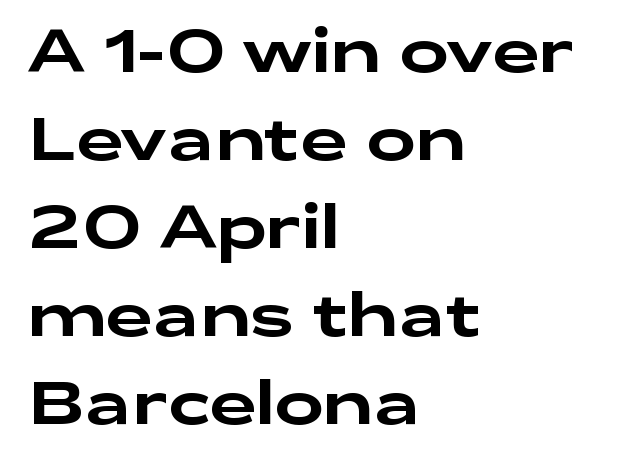
Character widths vary here, with narrow letters taking less room than wide ones. In terms of leading, this rendering sits right in the middle. Regarding serifs, this sample does without them. Teacher's note: observe the even left margin — that is flush-left alignment.
